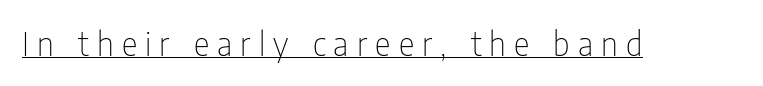
Q: Is the text bold? A: No.
Q: Is the text italic (slanted)? A: No, it is upright.
Q: Is the typeface a serif or a sans-serif typeface? A: Sans-serif.
Q: Is the text underlined? A: Yes.
Q: Is the spacing between letters normal or unusually wide? A: Unusually wide.
Q: Width (condensed, normal, or wide)? A: Condensed.
Q: Stroke contrast? A: Low.
Q: x-height? A: Medium.
Q: Monospaced? A: No.
